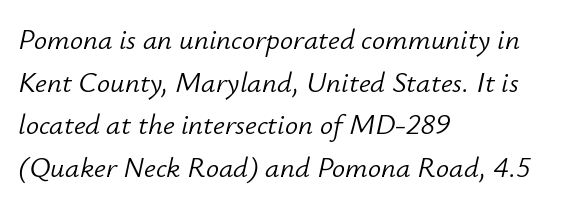
{"italic": "yes", "lean": "right", "slant_degrees": 12, "bold": "no", "weight": "light", "width": "normal", "stroke_contrast": "low", "x_height": "small", "monospaced": "no", "underline": "no", "align": "left", "line_spacing": "normal", "line_spacing_ratio": 1.47, "letter_spacing": "normal", "letter_spacing_em": 0.0, "glyph_px": 29}
